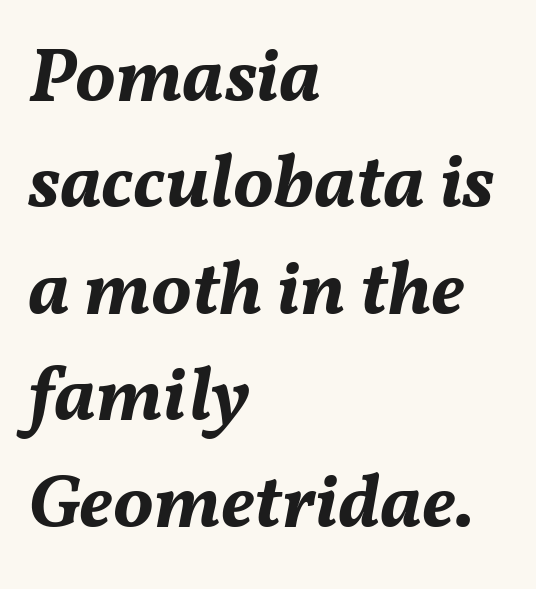
The image shows 76 px bold type, italic (leaning right); set left-aligned, normal line spacing (1.4x), normal letter spacing, not underlined; medium stroke contrast and a medium x-height.
